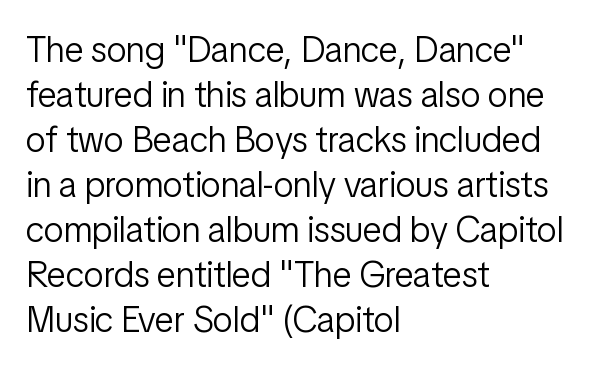
One-word summary of the alignment: left. Weight class: somewhere from thin through regular. The lettering holds an erect, upright posture throughout. Here the glyphs are tracked normally, forming tight word shapes. Quick note: underline off.
